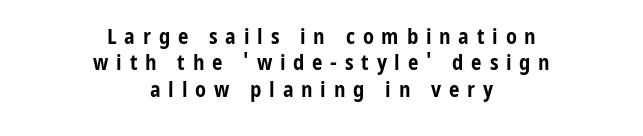
{"italic": "no", "bold": "yes", "underline": "no", "align": "center", "line_spacing": "normal", "line_spacing_ratio": 1.26, "letter_spacing": "wide", "letter_spacing_em": 0.37, "glyph_px": 21}
